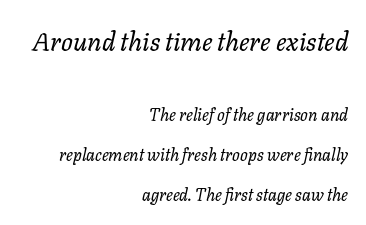
The typography opts for an oblique posture over an upright one. Weight: in the light-to-regular range. Larger block? The one above; the one below is distinctly smaller. One-word summary of the alignment: right. The string is rendered with underlining switched off. Caption: standard tracking, unaltered.
